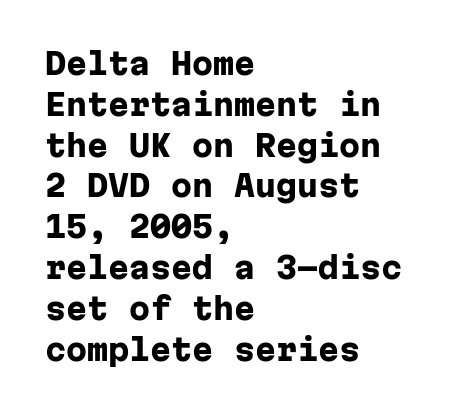
The passage shown is emphatically bold. These lines keep a tight, regular rhythm from letter to letter. Each line starts at the same left margin while the right side varies. Does the type have serifs? No, each stem ends abruptly.
